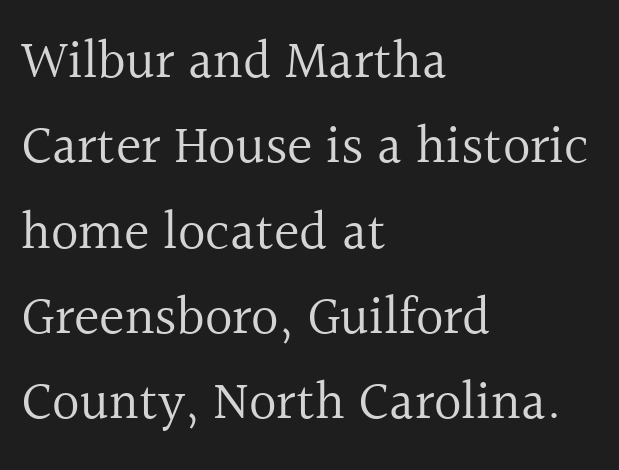
The image shows 54 px regular-weight serif type, upright; set left-aligned, normal line spacing (1.58x), normal letter spacing, not underlined; a medium x-height.
